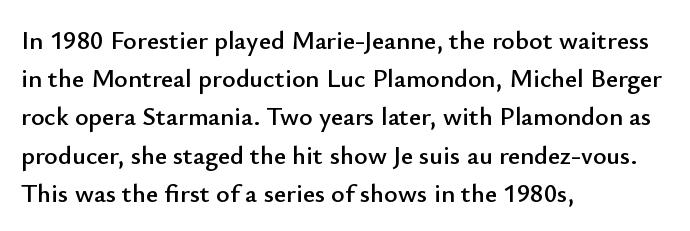
Glance below the letters and you will spot only blank space. Interline gaps are of average width in this sample. The type sits square on the baseline with zero lean. The text block is weighted toward the left margin, trailing off unevenly rightward. These lines keep a tight, regular rhythm from letter to letter.
